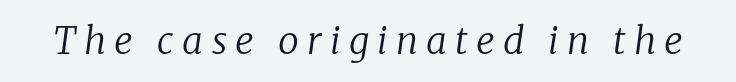
Style check: oblique. The font sits on the lighter half of the weight spectrum, regular included. What stands out about the letter spacing? Its width — letters are far apart. Words float on clear page, feet unadorned. The passage shown is typed in a proportional face where columns would drift.
